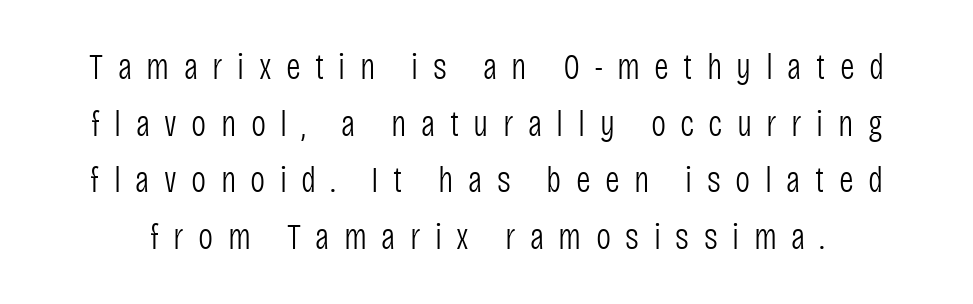
{"serif": "no", "italic": "no", "bold": "no", "weight": "light", "width": "condensed", "stroke_contrast": "low", "x_height": "large", "monospaced": "no", "underline": "no", "line_spacing": "normal", "line_spacing_ratio": 1.57, "letter_spacing": "wide", "letter_spacing_em": 0.4, "glyph_px": 36}
